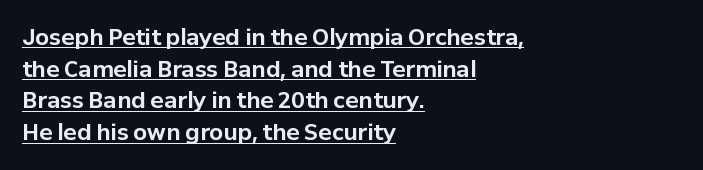
{"italic": "no", "bold": "yes", "underline": "yes", "align": "left", "line_spacing": "normal", "line_spacing_ratio": 1.44, "letter_spacing": "normal", "letter_spacing_em": 0.0, "glyph_px": 22}
